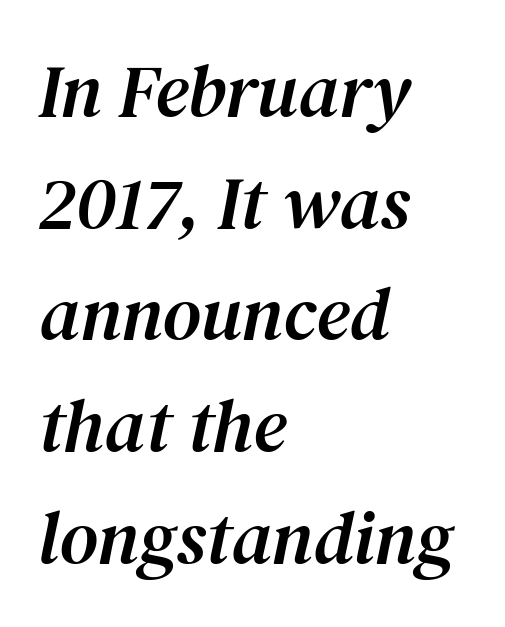
Posture: slanted. Is the block centered? No — it sits flush against the left margin. The strip under each line holds only bare page. Typographically, this falls in the serif category.
